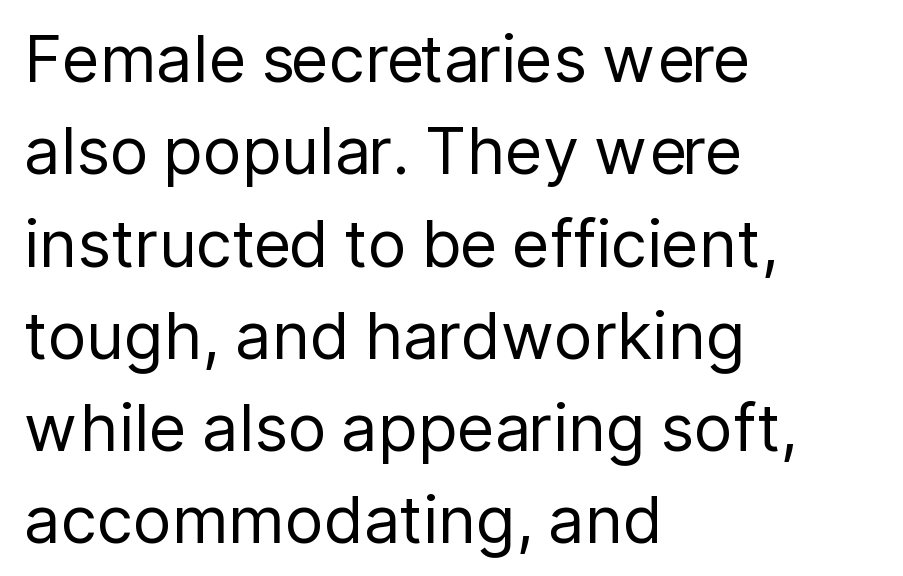
Q: Is the text bold? A: No.
Q: Is the text italic (slanted)? A: No, it is upright.
Q: Is the typeface a serif or a sans-serif typeface? A: Sans-serif.
Q: Is the text underlined? A: No.
Q: How is the paragraph aligned? A: Left-aligned.
Q: Is the spacing between letters normal or unusually wide? A: Normal.
Q: Is the spacing between lines tight, normal or loose? A: Normal.
Q: Width (condensed, normal, or wide)? A: Normal.
Q: Stroke contrast? A: Low.
Q: x-height? A: Medium.
Q: Monospaced? A: No.
